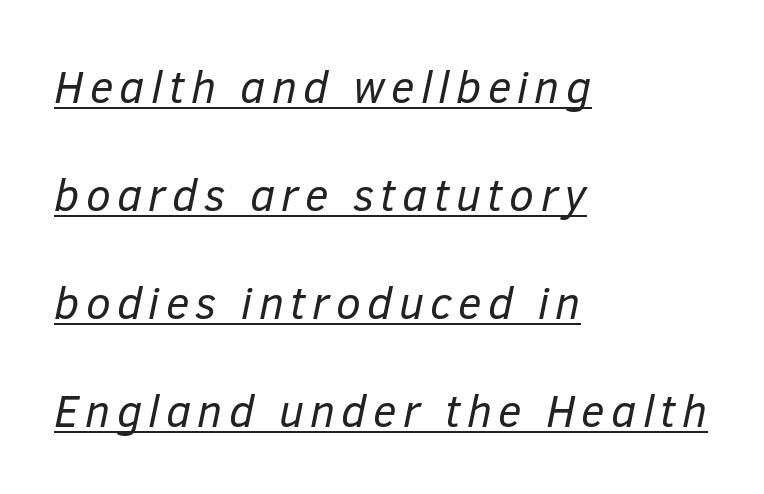
Think standard paragraph weight, or any step lighter than that. The leading is generous, giving the passage an open texture. Do the characters align in a grid? No, the font is proportional. This rendering uses left alignment, leaving the right contour irregular. Every character sits at an angle, as italics do. Notice how a bar underscores the lettering throughout.
